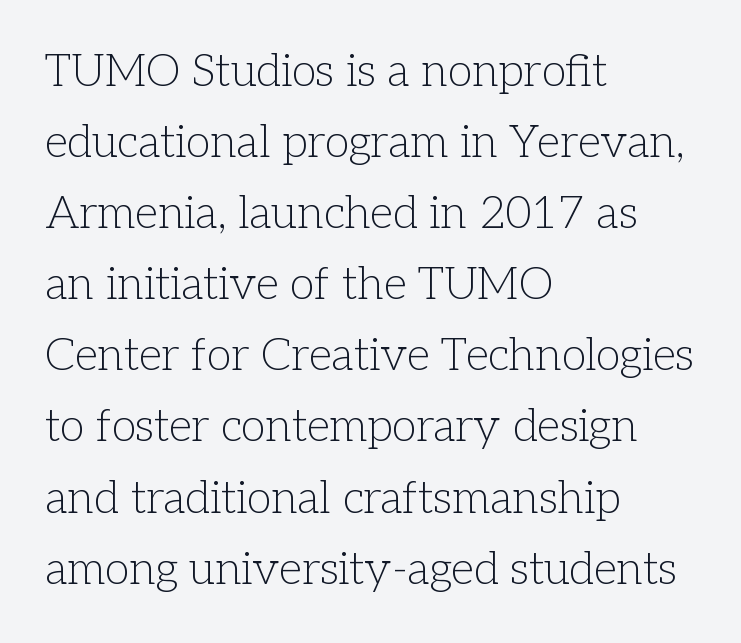
The leading is moderate, giving the passage an even texture. Letters rest on an invisible, unmarked baseline. The compositor pushed each line to the left boundary. This rendering employs a face with finishing strokes, i.e., a serif. The font's upright variant was chosen for this text.
